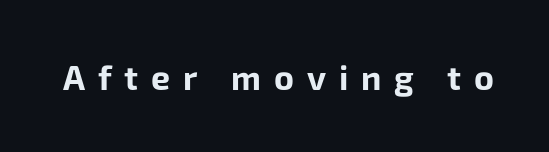
{"serif": "no", "italic": "no", "bold": "yes", "weight": "bold", "width": "normal", "stroke_contrast": "low", "x_height": "medium", "monospaced": "no", "underline": "no", "letter_spacing": "wide", "letter_spacing_em": 0.38, "glyph_px": 34}
